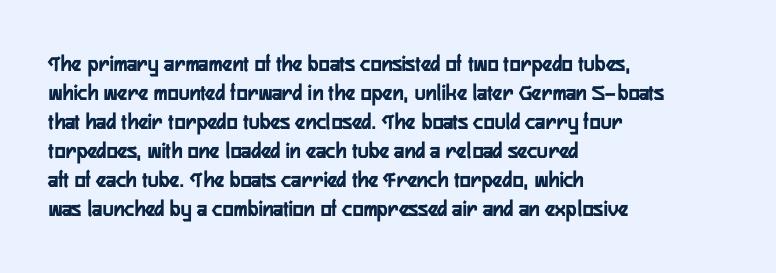
The typography opts for an upright posture over an oblique one. What weight is shown? A full bold with thick strokes. How would I describe the line gaps? Plain and ordinary. Each line starts at the same left margin while the right side varies.
